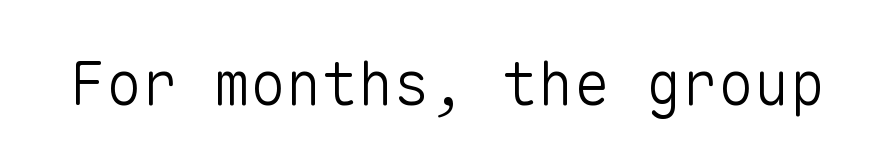
The axis of the letterforms is exactly vertical. The rendering uses typewriter-style spacing with identical character cells. Is the stroke heavy? The answer is a plain regular-or-lighter. The baseline area is clear. These lines are composed in type without serifs.
